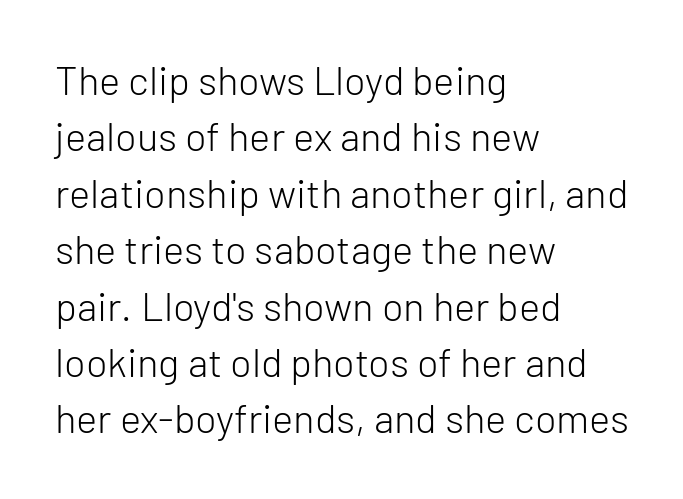
The image shows 40 px light sans-serif type, upright; set left-aligned, normal line spacing (1.41x), normal letter spacing, not underlined; low stroke contrast and a medium x-height.
